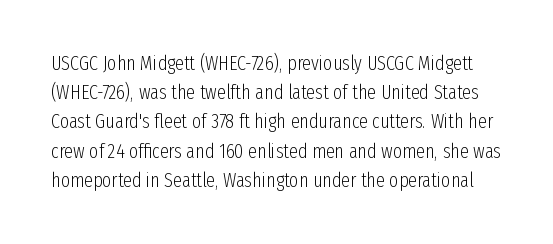
{"italic": "no", "bold": "no", "underline": "no", "line_spacing": "normal", "line_spacing_ratio": 1.46, "letter_spacing": "normal", "letter_spacing_em": 0.0, "glyph_px": 20}
